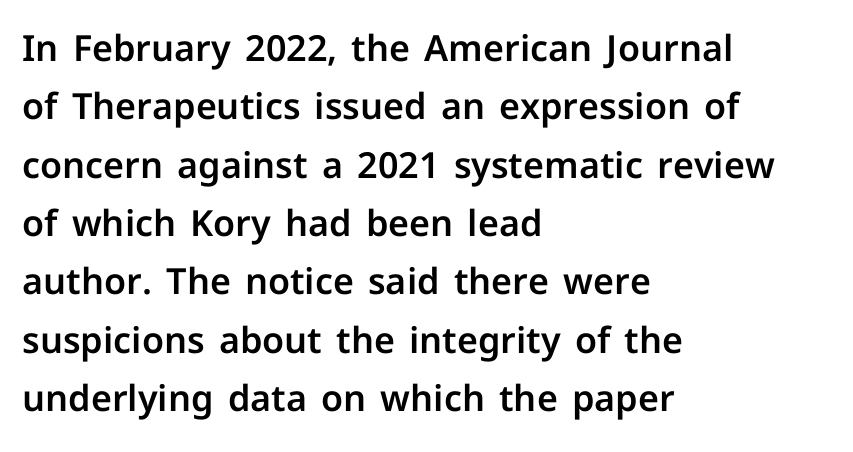
{"serif": "no", "italic": "no", "width": "normal", "stroke_contrast": "low", "x_height": "medium", "monospaced": "no", "underline": "no", "align": "left", "line_spacing": "normal", "line_spacing_ratio": 1.62, "letter_spacing": "normal", "letter_spacing_em": 0.0, "glyph_px": 36}
